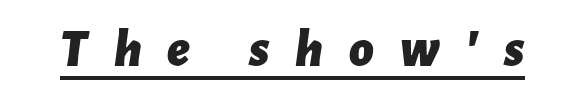
Q: Is the text bold? A: Yes.
Q: Is the text italic (slanted)? A: Yes, it leans right by about 7 degrees.
Q: Is the text underlined? A: Yes.
Q: Is the spacing between letters normal or unusually wide? A: Unusually wide.
Q: Width (condensed, normal, or wide)? A: Normal.
Q: Stroke contrast? A: Low.
Q: x-height? A: Medium.
Q: Monospaced? A: No.
